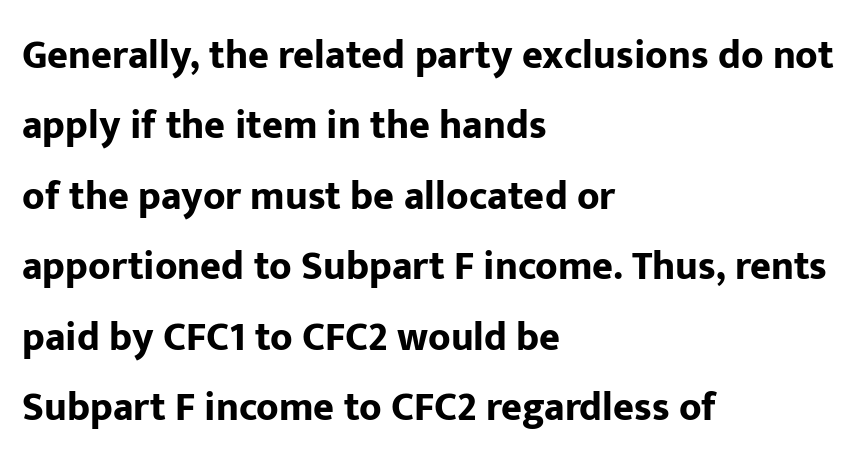
{"serif": "no", "italic": "no", "bold": "yes", "weight": "bold", "width": "normal", "stroke_contrast": "low", "x_height": "medium", "monospaced": "no", "underline": "no", "align": "left", "line_spacing_ratio": 1.76, "letter_spacing": "normal", "letter_spacing_em": 0.0, "glyph_px": 40}
